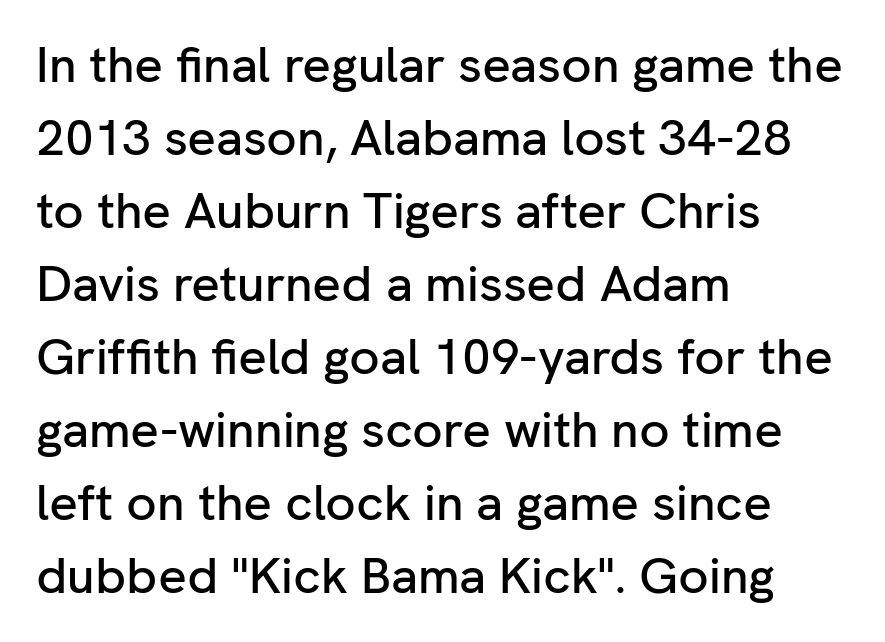
The designer went with a sans here, leaving each stem footless. Vertically, the passage feels balanced, rows spaced as you'd expect. Notice how the passage keeps a crisp vertical edge on the left only. Descenders hang freely into open space. Notice how the stems are strictly vertical — no italics here. Honestly, the letter spacing is just normal — you wouldn't notice it.
